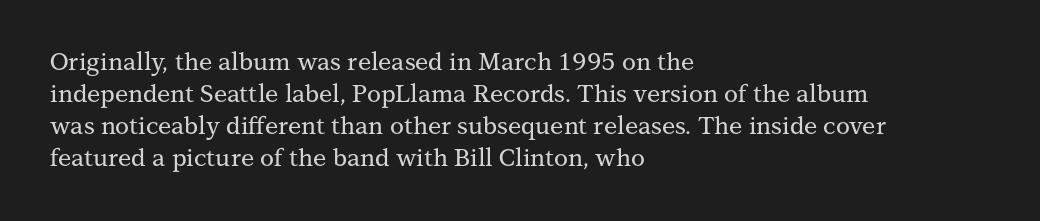
{"italic": "no", "underline": "no", "align": "left", "line_spacing": "normal", "line_spacing_ratio": 1.33, "letter_spacing": "normal", "letter_spacing_em": 0.0, "glyph_px": 24}
